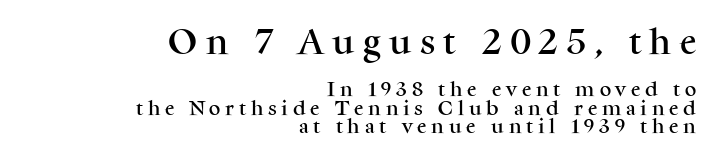
{"serif": "yes", "italic": "no", "width": "normal", "stroke_contrast": "medium", "x_height": "medium", "monospaced": "no", "underline": "no", "align": "right", "line_spacing": "tight", "line_spacing_ratio": 1.14, "letter_spacing": "wide", "letter_spacing_em": 0.3, "larger_block": "first", "size_ratio": 1.75, "glyph_px": 28}
